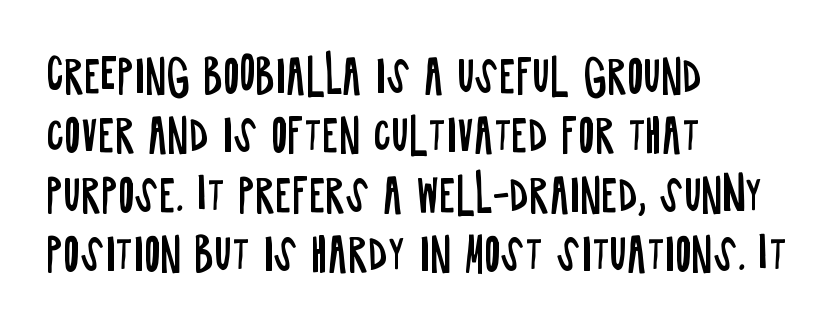
{"serif": "no", "italic": "no", "bold": "no", "weight": "regular", "width": "condensed", "stroke_contrast": "low", "x_height": "large", "monospaced": "no", "underline": "no", "align": "left", "line_spacing": "normal", "line_spacing_ratio": 1.35, "letter_spacing": "normal", "letter_spacing_em": 0.0, "glyph_px": 44}
